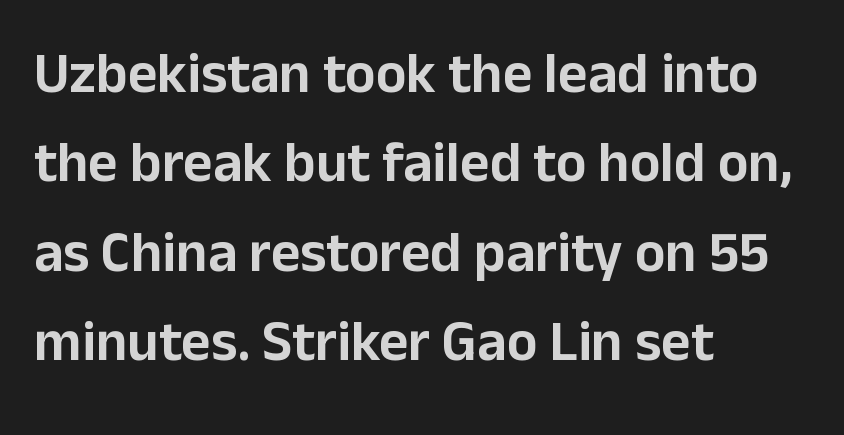
The image shows 57 px sans-serif type, upright; set left-aligned, normal line spacing (1.57x), normal letter spacing, not underlined; low stroke contrast and a medium x-height.
